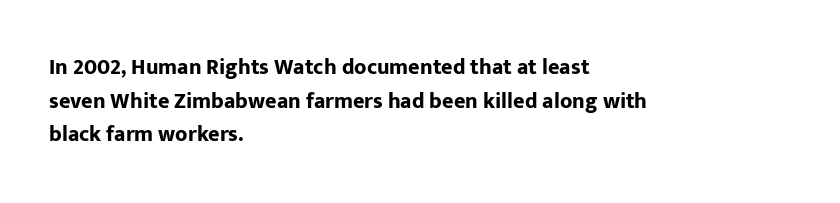
Q: Is the text bold? A: Yes.
Q: Is the text italic (slanted)? A: No, it is upright.
Q: Is the text underlined? A: No.
Q: How is the paragraph aligned? A: Left-aligned.
Q: Is the spacing between letters normal or unusually wide? A: Normal.
Q: Is the spacing between lines tight, normal or loose? A: Normal.
